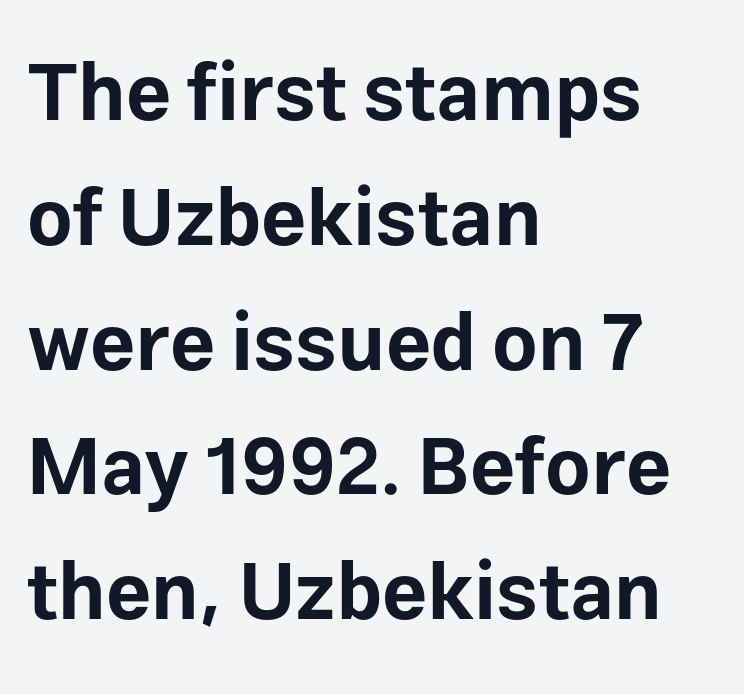
{"serif": "no", "italic": "no", "bold": "yes", "weight": "bold", "width": "normal", "stroke_contrast": "low", "x_height": "medium", "monospaced": "no", "underline": "no", "align": "left", "line_spacing": "normal", "line_spacing_ratio": 1.58, "letter_spacing": "normal", "letter_spacing_em": 0.0, "glyph_px": 79}
